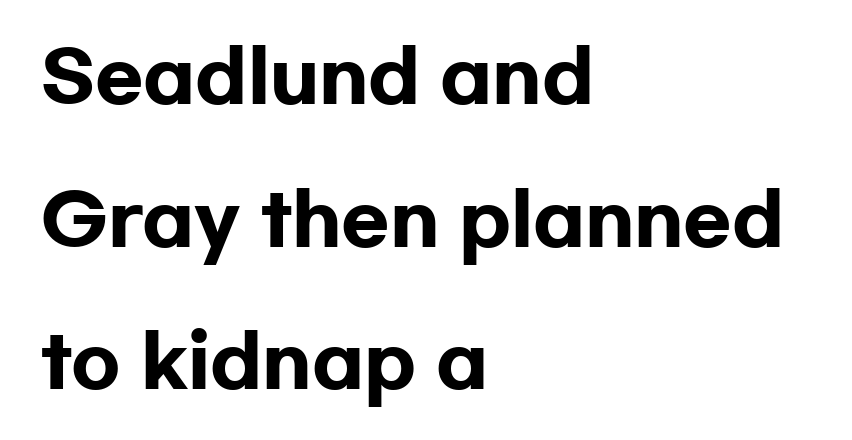
{"serif": "no", "italic": "no", "bold": "yes", "weight": "heavy", "width": "wide", "stroke_contrast": "low", "x_height": "medium", "monospaced": "no", "underline": "no", "align": "left", "line_spacing": "loose", "line_spacing_ratio": 2.01, "letter_spacing": "normal", "letter_spacing_em": 0.0, "glyph_px": 71}
